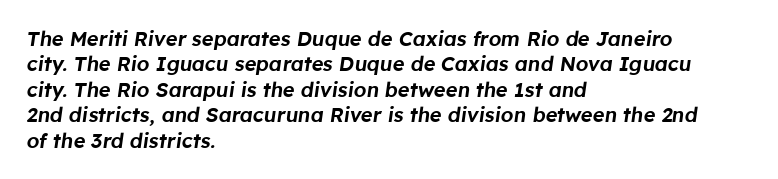
Q: Is the text italic (slanted)? A: Yes, it leans right by about 8 degrees.
Q: Is the text underlined? A: No.
Q: How is the paragraph aligned? A: Left-aligned.
Q: Is the spacing between letters normal or unusually wide? A: Normal.
Q: Is the spacing between lines tight, normal or loose? A: Normal.
